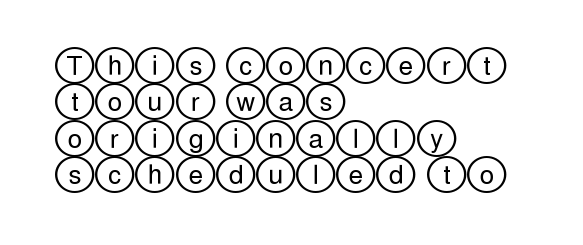
Each line starts at the same left margin while the right side varies. There is no visible air inserted between adjacent glyphs. Baseline-to-baseline distance is the conventional proportion of letter height. No italicization has been applied; the sample stays upright.
